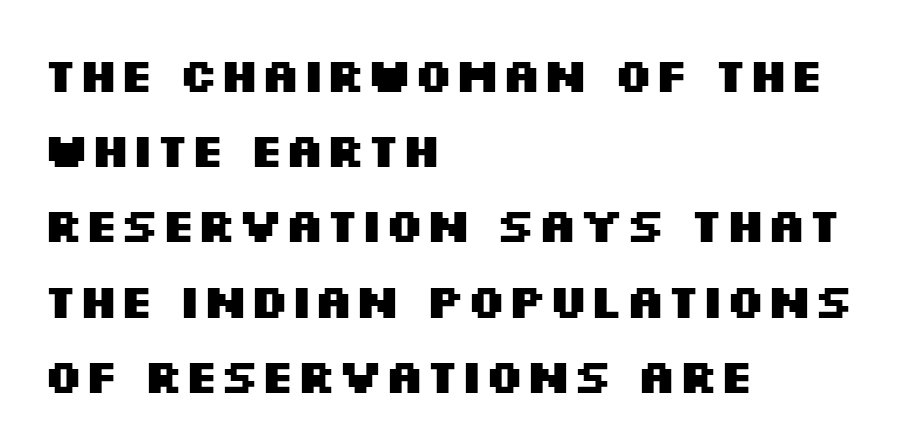
The image shows 47 px heavy, wide sans-serif type, upright; set left-aligned, normal line spacing (1.6x), normal letter spacing, not underlined; medium stroke contrast and a large x-height.
